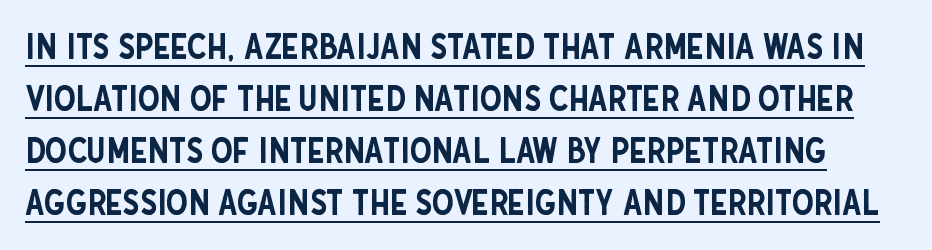
{"serif": "no", "italic": "no", "width": "condensed", "stroke_contrast": "low", "x_height": "large", "monospaced": "no", "underline": "yes", "line_spacing": "normal", "line_spacing_ratio": 1.49, "letter_spacing": "normal", "letter_spacing_em": 0.0, "glyph_px": 35}
